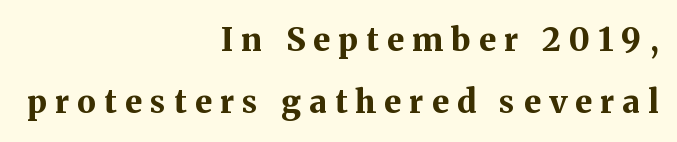
This sample uses expanded letter spacing, leaving extra air between glyphs. Vertical spacing — loose. Visually the block forms a straight wall on the right and a jagged coastline on the left. Style check: upright. Students, this is bold: see how much ink each stroke carries.
